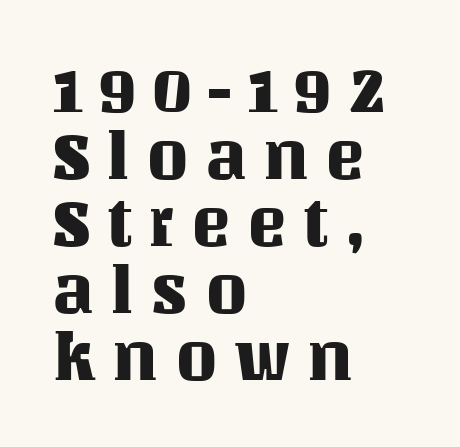
{"italic": "no", "width": "normal", "stroke_contrast": "medium", "x_height": "large", "monospaced": "no", "underline": "no", "align": "left", "line_spacing": "tight", "line_spacing_ratio": 1.0, "letter_spacing": "wide", "letter_spacing_em": 0.24, "glyph_px": 67}
